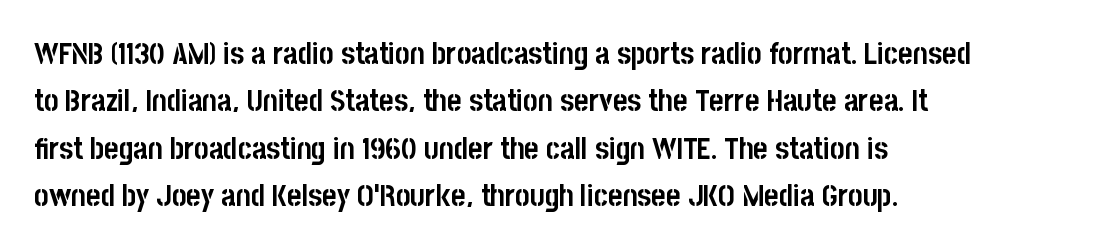
{"serif": "no", "italic": "no", "bold": "yes", "weight": "semibold", "width": "condensed", "stroke_contrast": "low", "x_height": "large", "monospaced": "no", "underline": "no", "align": "left", "line_spacing": "normal", "line_spacing_ratio": 1.53, "letter_spacing": "normal", "letter_spacing_em": 0.0, "glyph_px": 31}
